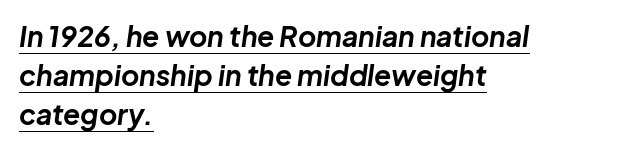
Looking at the ascenders, they clearly lean. What stands out about the letter spacing? Nothing — it is the standard amount. These lines stack with their left ends in a neat column. The words here are underlined. Set as a true bold cut, around the 700 mark.
